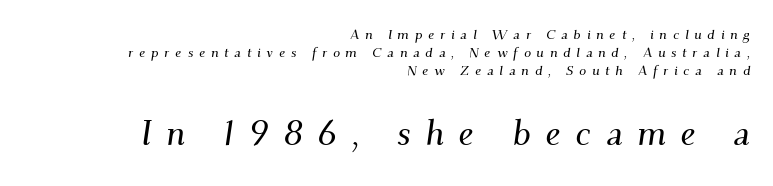
The image shows 35 px serif type, italic (leaning right); set right-aligned, normal line spacing (1.3x), unusually wide letter spacing (+0.41 em), not underlined; the second (bottom) block is 2.5x larger; medium stroke contrast and a small x-height.
